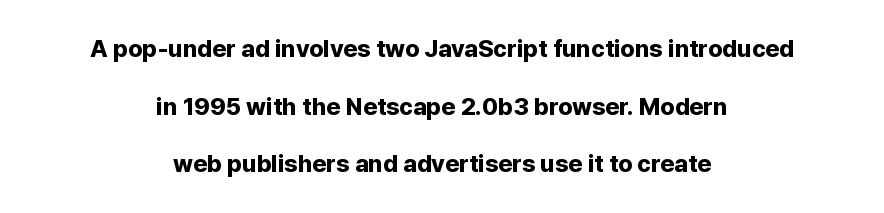
Upright lettering throughout. How heavy is the stroke? Heavy — this is a bold. Both edges are ragged and mirror each other, which tells us the setting is centered. A typesetter would call this leading open, well beyond the default. Anything drawn beneath the words? Only blank space. The gaps between neighbouring characters are ordinary and unremarkable.
